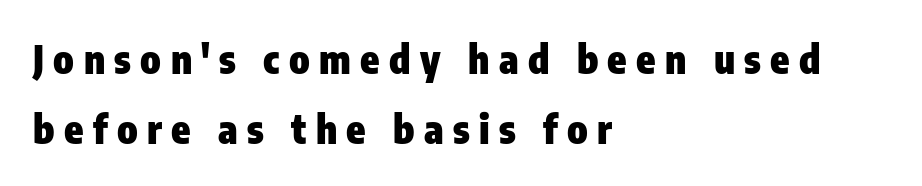
The image shows 39 px heavy, condensed sans-serif type, upright; set left-aligned, line spacing 1.79x, unusually wide letter spacing (+0.24 em), not underlined; low stroke contrast and a medium x-height.
